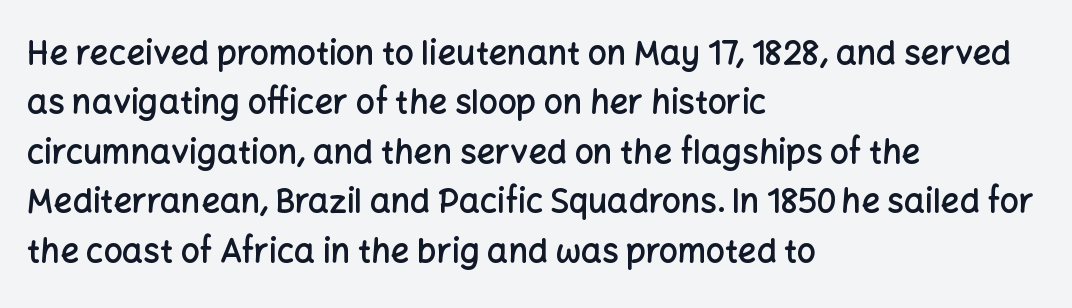
The image shows 33 px semibold sans-serif type, upright; set left-aligned, normal line spacing (1.5x), normal letter spacing, not underlined; low stroke contrast and a medium x-height.
